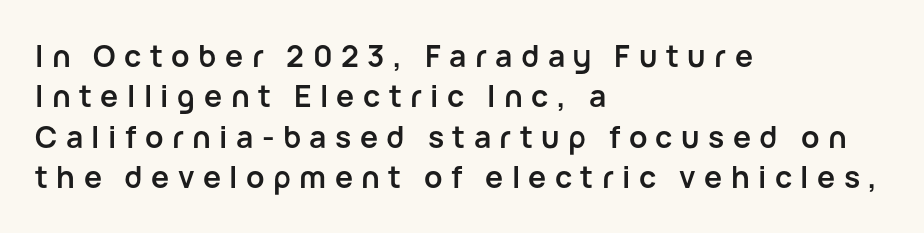
{"serif": "no", "italic": "no", "bold": "yes", "weight": "semibold", "width": "normal", "stroke_contrast": "low", "x_height": "medium", "monospaced": "no", "underline": "no", "align": "left", "line_spacing": "normal", "line_spacing_ratio": 1.35, "letter_spacing": "wide", "letter_spacing_em": 0.28, "glyph_px": 30}
